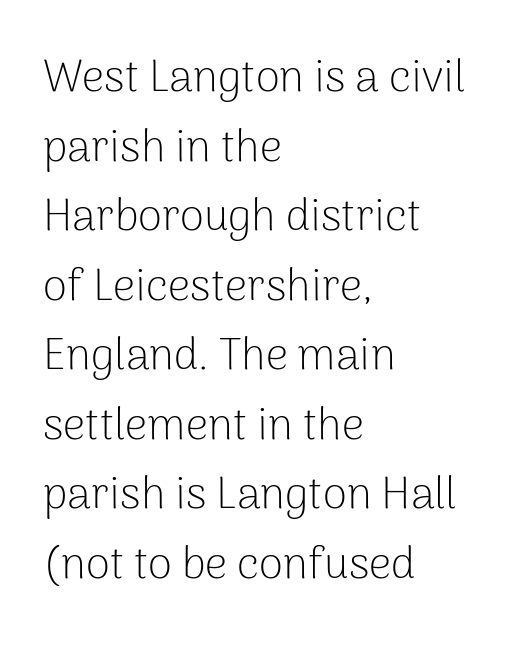
Each letter's strokes conclude bluntly, with no projecting serifs. How would I describe the line gaps? Plain and ordinary. The axis of the letterforms is exactly vertical. The typesetting does not lean heavy: it is not bold. A student would call this left alignment; a typographer would say flush left, rag right.
